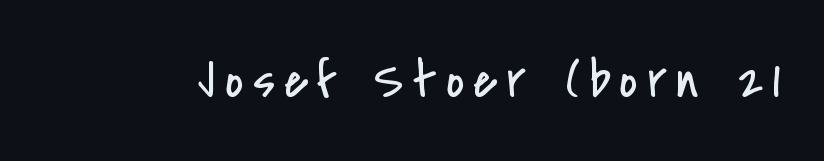
The image shows 55 px regular-weight, condensed sans-serif type, upright; set not underlined; low stroke contrast and a small x-height.
